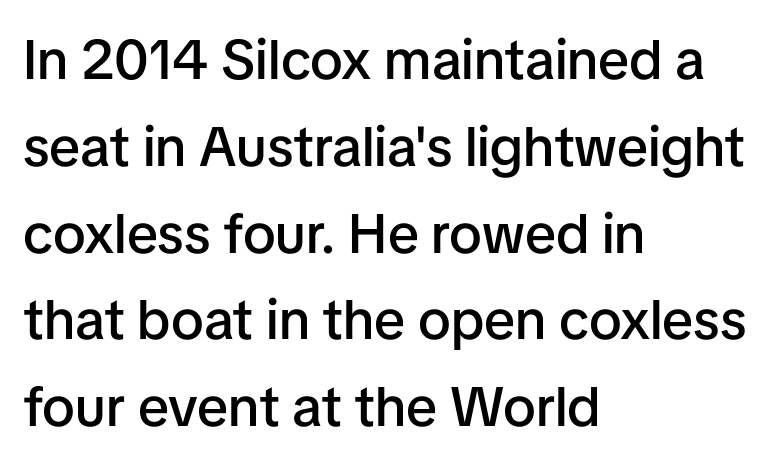
The ragged edge is on the right, which tells us the setting is flush left. Here the designer chose a conventional face with non-uniform glyph widths. Regarding leading, the lines here are spaced in the standard way. Font category for this specimen: sans-serif.
